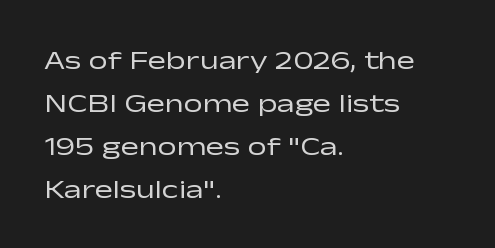
Line beginnings align vertically; line endings do not. Quick note: not italic, upright. No chunkiness to these letters — they're not bold. Default kerning and tracking; the words read as compact shapes.
